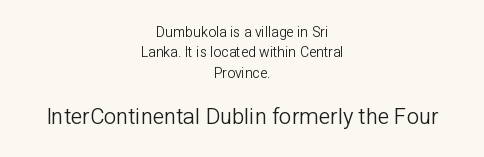
{"italic": "no", "bold": "no", "underline": "no", "align": "center", "line_spacing": "normal", "line_spacing_ratio": 1.45, "letter_spacing": "normal", "letter_spacing_em": 0.0, "larger_block": "second", "size_ratio": 1.57, "glyph_px": 22}
